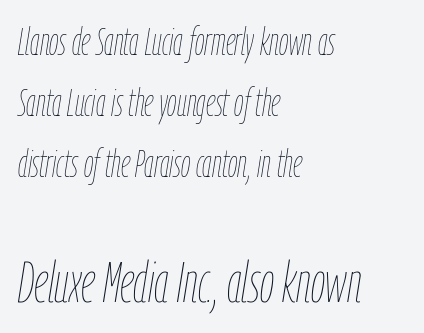
Two sizes are in play, and the larger belongs to the second block. Do the characters align in a grid? No, the font is proportional. Unmarked baselines from the first word to the last. Characters are canted at an angle relative to the baseline's perpendicular. The compositor pushed each line to the left boundary.
